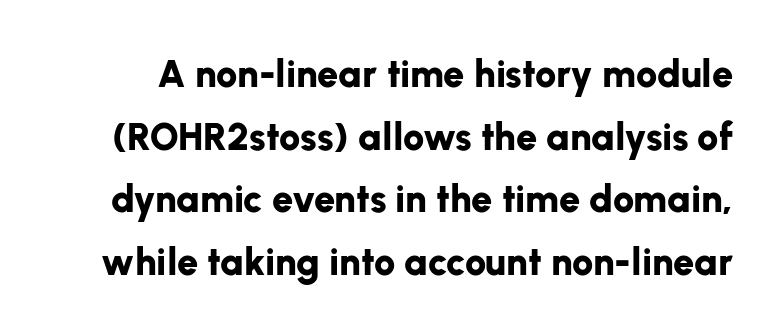
If you measured baseline to baseline, you'd find a middling distance. Posture: vertical. The letterforms sit shoulder to shoulder at normal distance. The face used here is proportionally spaced, like ordinary book or web type.
